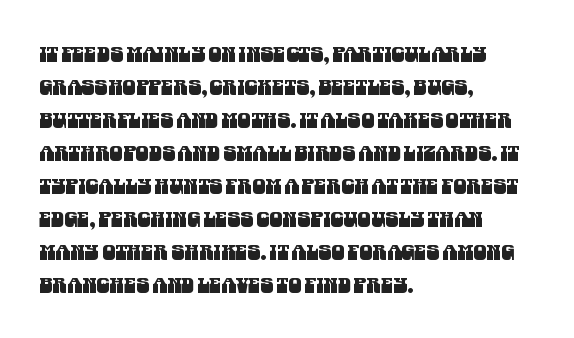
Q: Is the text underlined? A: No.
Q: How is the paragraph aligned? A: Left-aligned.
Q: Is the spacing between letters normal or unusually wide? A: Normal.
Q: Is the spacing between lines tight, normal or loose? A: Normal.
